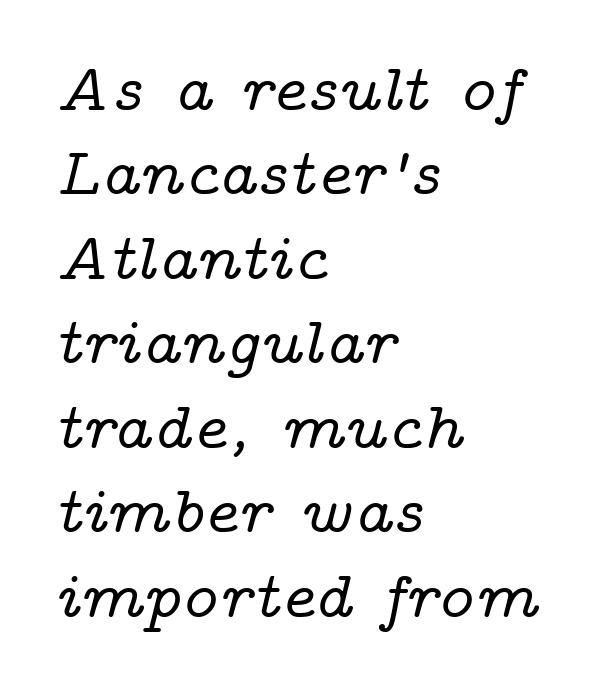
{"serif": "yes", "italic": "yes", "lean": "right", "slant_degrees": 14, "width": "wide", "stroke_contrast": "low", "x_height": "medium", "monospaced": "no", "underline": "no", "align": "left", "line_spacing": "normal", "line_spacing_ratio": 1.28, "letter_spacing": "normal", "letter_spacing_em": 0.0, "glyph_px": 66}
